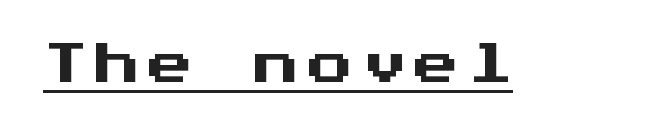
Q: Is the text italic (slanted)? A: No, it is upright.
Q: Is the typeface a serif or a sans-serif typeface? A: Sans-serif.
Q: Is the text underlined? A: Yes.
Q: Width (condensed, normal, or wide)? A: Normal.
Q: Stroke contrast? A: Medium.
Q: x-height? A: Medium.
Q: Monospaced? A: Yes.
